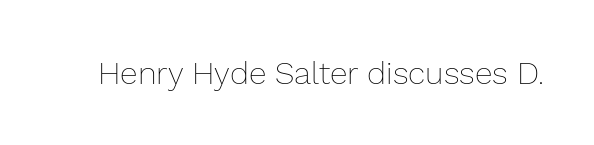
The image shows 32 px thin type, upright; set normal letter spacing, not underlined; low stroke contrast and a medium x-height.
